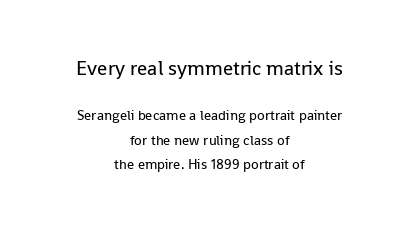
Q: Is the text bold? A: No.
Q: Is the text italic (slanted)? A: No, it is upright.
Q: Is the text underlined? A: No.
Q: How is the paragraph aligned? A: Centered.
Q: Is the spacing between letters normal or unusually wide? A: Normal.
Q: Which block of text is set in a larger size, the first (top) or the second (bottom)? A: The first (top) one.
